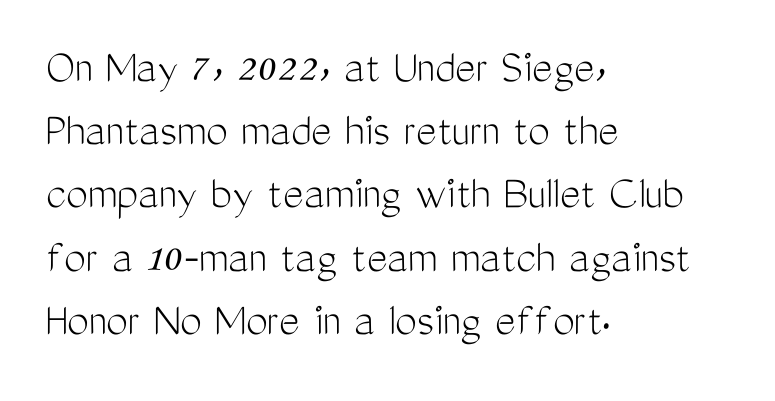
Q: Is the text bold? A: No.
Q: Is the text italic (slanted)? A: No, it is upright.
Q: Is the typeface a serif or a sans-serif typeface? A: Sans-serif.
Q: Is the text underlined? A: No.
Q: How is the paragraph aligned? A: Left-aligned.
Q: Is the spacing between letters normal or unusually wide? A: Normal.
Q: Is the spacing between lines tight, normal or loose? A: Normal.
Q: Width (condensed, normal, or wide)? A: Condensed.
Q: Stroke contrast? A: Medium.
Q: x-height? A: Medium.
Q: Monospaced? A: No.
